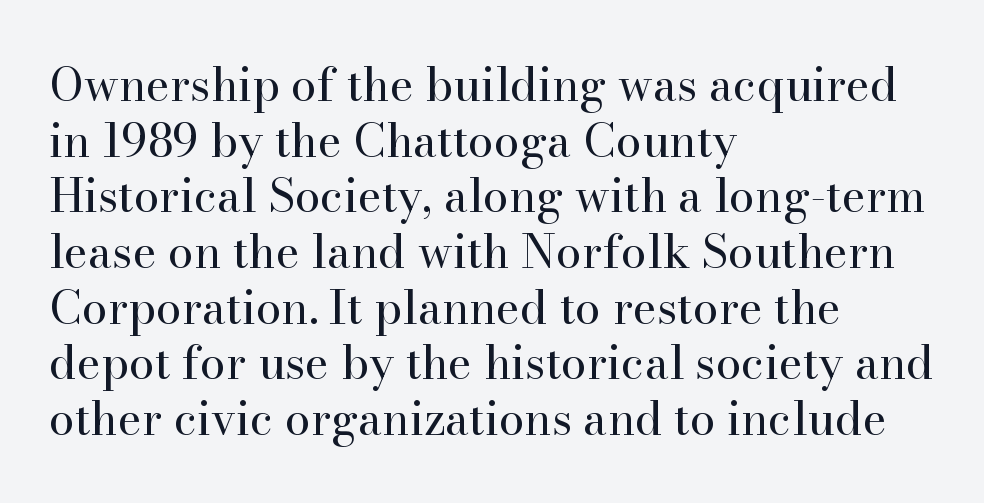
{"serif": "yes", "italic": "no", "bold": "no", "weight": "regular", "width": "normal", "stroke_contrast": "high", "x_height": "small", "monospaced": "no", "underline": "no", "align": "left", "line_spacing_ratio": 1.21, "letter_spacing": "normal", "letter_spacing_em": 0.0, "glyph_px": 46}
